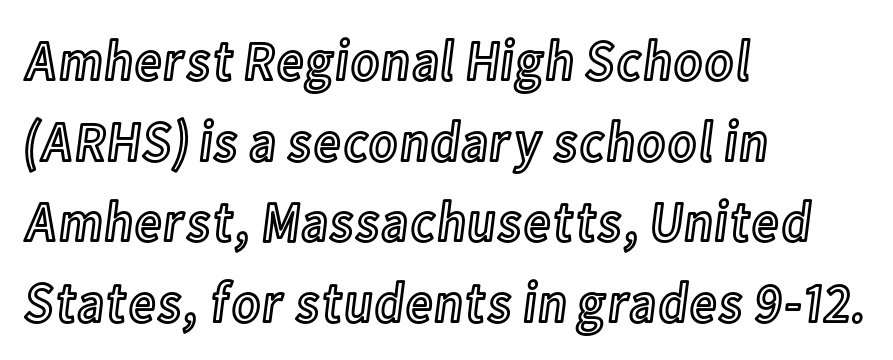
Note the varied advance widths — an 'i' is clearly narrower than an 'm'. Inter-character spacing is left at the font's built-in metrics. Layout note: lines flush left. The strip under each line holds only bare page.
